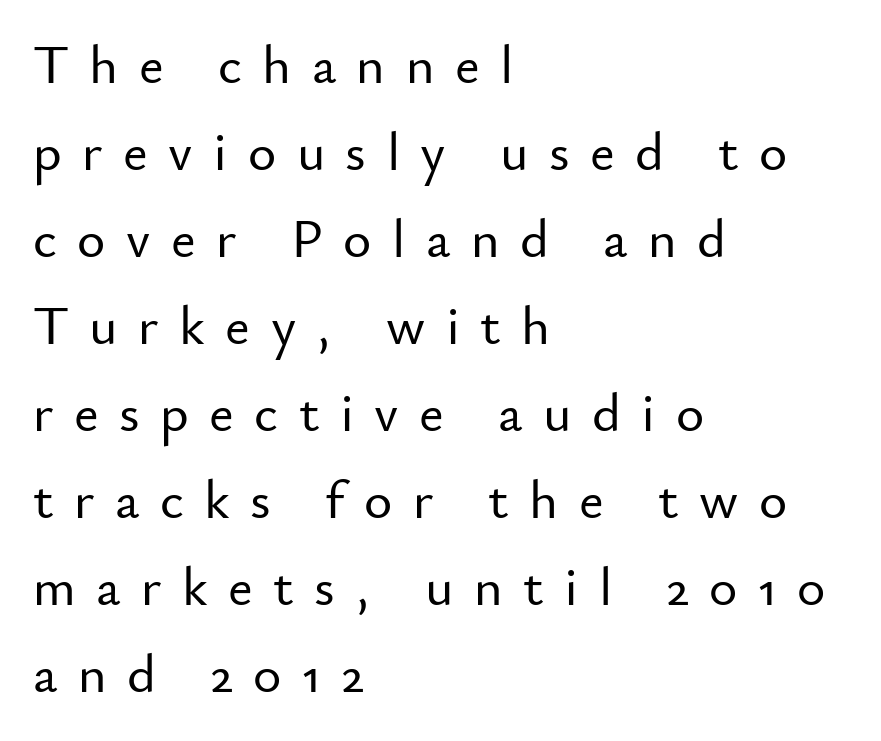
Q: Is the text italic (slanted)? A: No, it is upright.
Q: Is the typeface a serif or a sans-serif typeface? A: Sans-serif.
Q: Is the text underlined? A: No.
Q: How is the paragraph aligned? A: Left-aligned.
Q: Is the spacing between letters normal or unusually wide? A: Unusually wide.
Q: Is the spacing between lines tight, normal or loose? A: Normal.
Q: Width (condensed, normal, or wide)? A: Normal.
Q: Stroke contrast? A: Low.
Q: x-height? A: Small.
Q: Monospaced? A: No.
